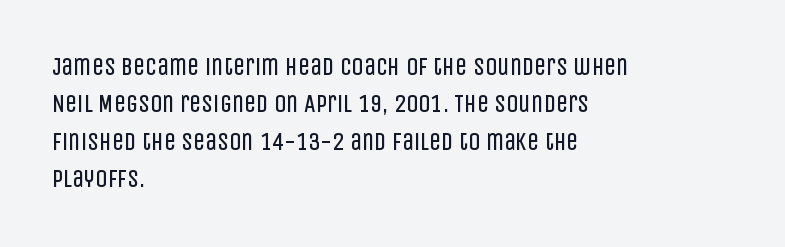
{"italic": "no", "bold": "no", "underline": "no", "align": "left", "line_spacing": "normal", "line_spacing_ratio": 1.56, "letter_spacing": "normal", "letter_spacing_em": 0.0, "glyph_px": 24}
